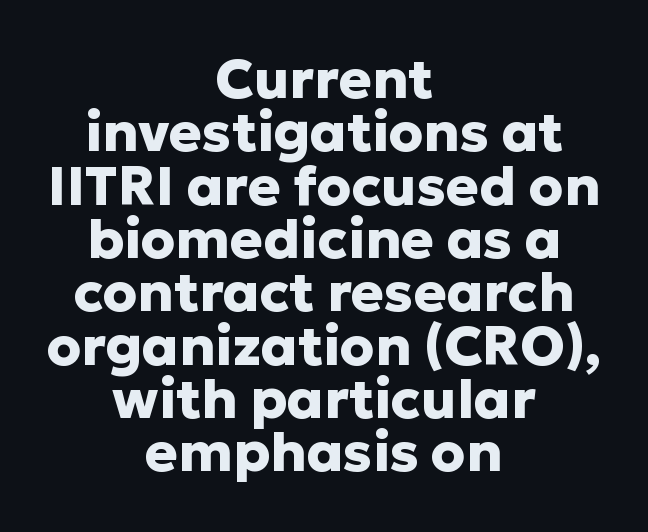
Q: Is the text bold? A: Yes.
Q: Is the text italic (slanted)? A: No, it is upright.
Q: Is the typeface a serif or a sans-serif typeface? A: Sans-serif.
Q: Is the text underlined? A: No.
Q: How is the paragraph aligned? A: Centered.
Q: Is the spacing between letters normal or unusually wide? A: Normal.
Q: Is the spacing between lines tight, normal or loose? A: Tight.
Q: Width (condensed, normal, or wide)? A: Normal.
Q: Stroke contrast? A: Low.
Q: x-height? A: Medium.
Q: Monospaced? A: No.
